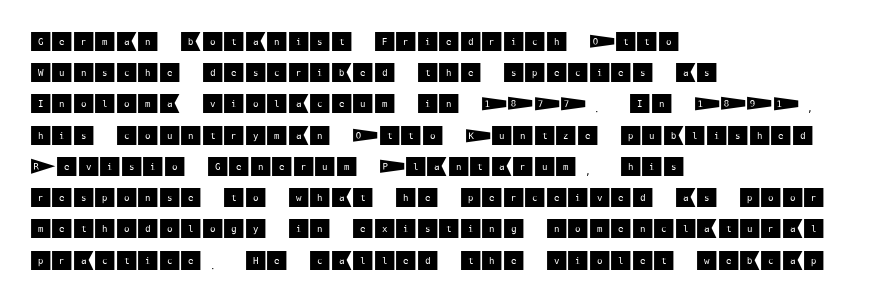
The image shows 22 px text type, upright; set left-aligned, normal line spacing (1.42x), normal letter spacing, not underlined.
